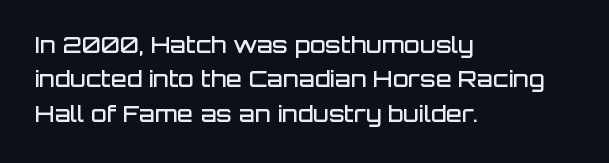
The sample has been set in demibold, a notch under bold. Students, observe: this is what conventionally led text looks like. All the whitespace from short lines collects on the right. Descenders are the only things crossing below the line.
